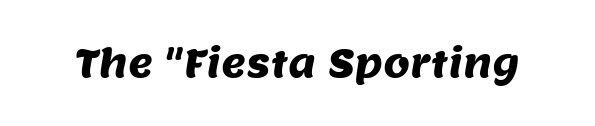
{"serif": "no", "width": "normal", "stroke_contrast": "medium", "x_height": "large", "monospaced": "no", "underline": "no", "letter_spacing": "normal", "letter_spacing_em": 0.0, "glyph_px": 38}
